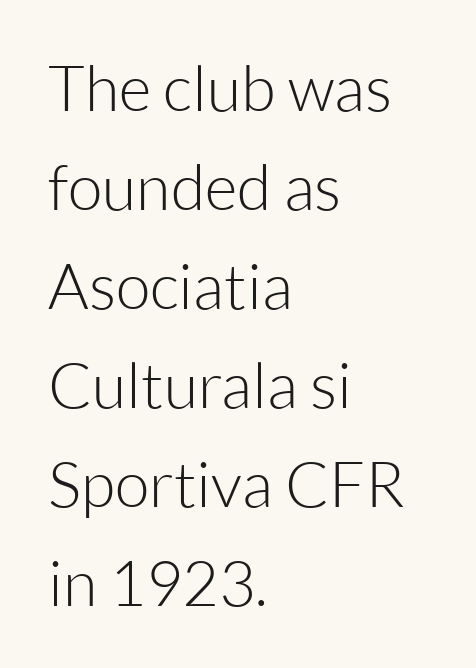
The image shows 63 px light sans-serif type, upright; set left-aligned, normal line spacing (1.57x), normal letter spacing, not underlined; low stroke contrast and a medium x-height.
